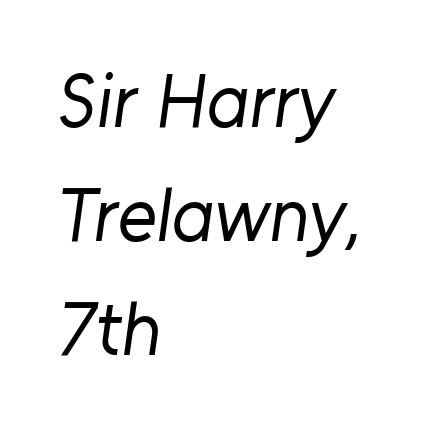
{"serif": "no", "bold": "no", "weight": "regular", "width": "normal", "stroke_contrast": "low", "x_height": "medium", "monospaced": "no", "underline": "no", "align": "left", "line_spacing": "normal", "line_spacing_ratio": 1.52, "letter_spacing": "normal", "letter_spacing_em": 0.0, "glyph_px": 75}
